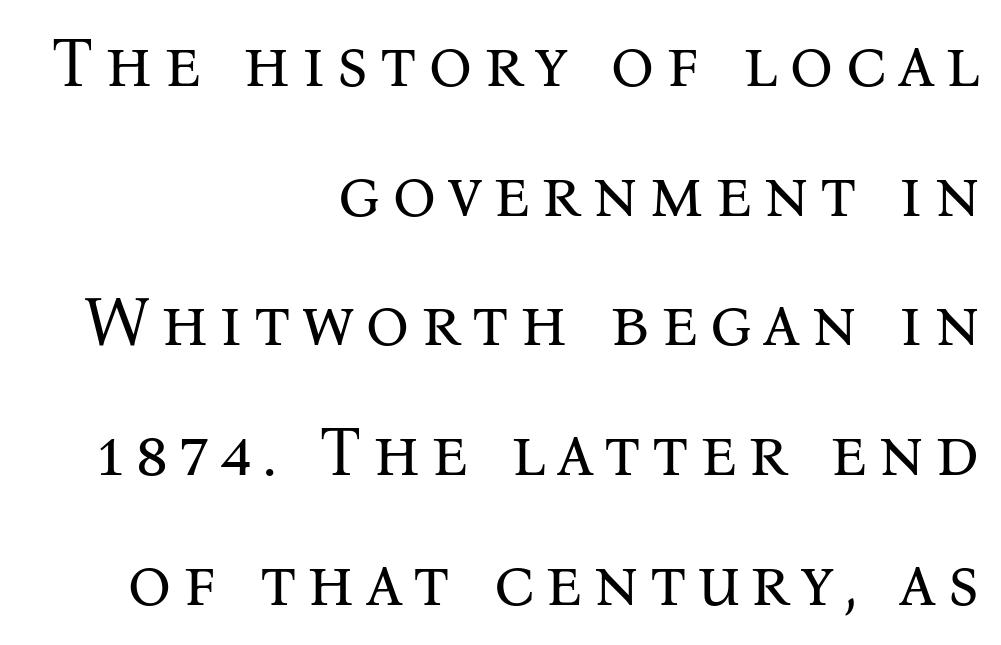
{"serif": "yes", "italic": "no", "bold": "no", "weight": "regular", "width": "normal", "stroke_contrast": "medium", "x_height": "medium", "monospaced": "no", "underline": "no", "align": "right", "line_spacing_ratio": 1.88, "glyph_px": 69}
